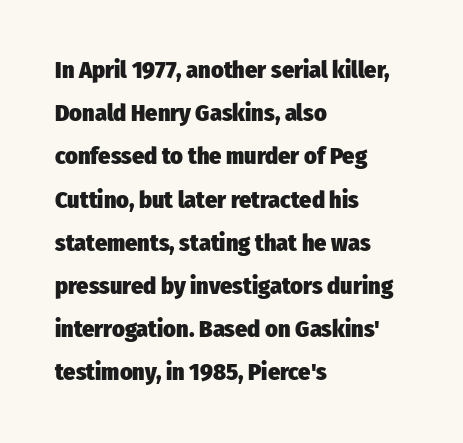
The image shows 24 px bold type, upright; set left-aligned, line spacing 1.8x, normal letter spacing, not underlined.
